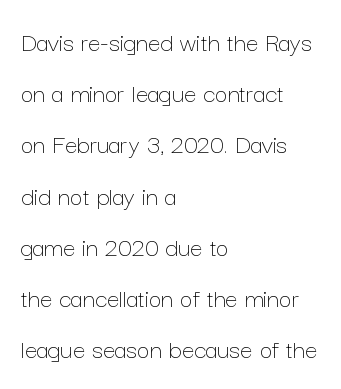
{"italic": "no", "bold": "no", "weight": "thin", "width": "normal", "stroke_contrast": "low", "x_height": "medium", "monospaced": "no", "underline": "no", "align": "left", "line_spacing_ratio": 1.83, "letter_spacing": "normal", "letter_spacing_em": 0.0, "glyph_px": 28}
